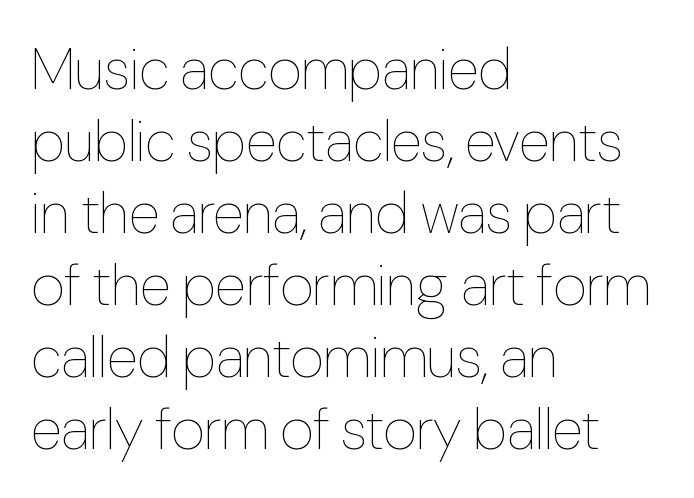
{"italic": "no", "bold": "no", "weight": "thin", "width": "condensed", "stroke_contrast": "low", "x_height": "medium", "monospaced": "no", "underline": "no", "align": "left", "line_spacing_ratio": 1.24, "letter_spacing": "normal", "letter_spacing_em": 0.0, "glyph_px": 58}
